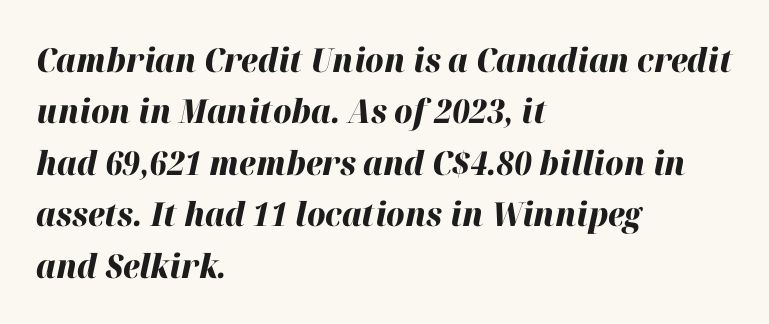
{"italic": "yes", "lean": "right", "slant_degrees": 12, "bold": "yes", "weight": "heavy", "width": "normal", "stroke_contrast": "high", "x_height": "medium", "monospaced": "no", "underline": "no", "align": "left", "line_spacing": "normal", "line_spacing_ratio": 1.56, "letter_spacing": "normal", "letter_spacing_em": 0.0, "glyph_px": 33}
